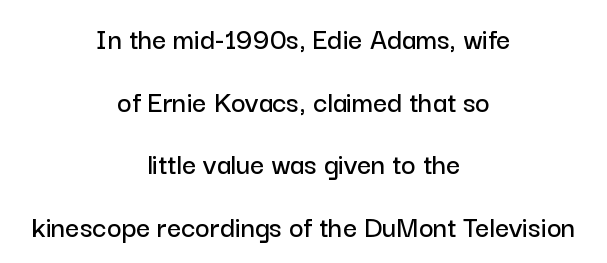
The image shows 31 px sans-serif type, upright; set centered, loose line spacing (2.02x), normal letter spacing, not underlined; low stroke contrast and a medium x-height.
